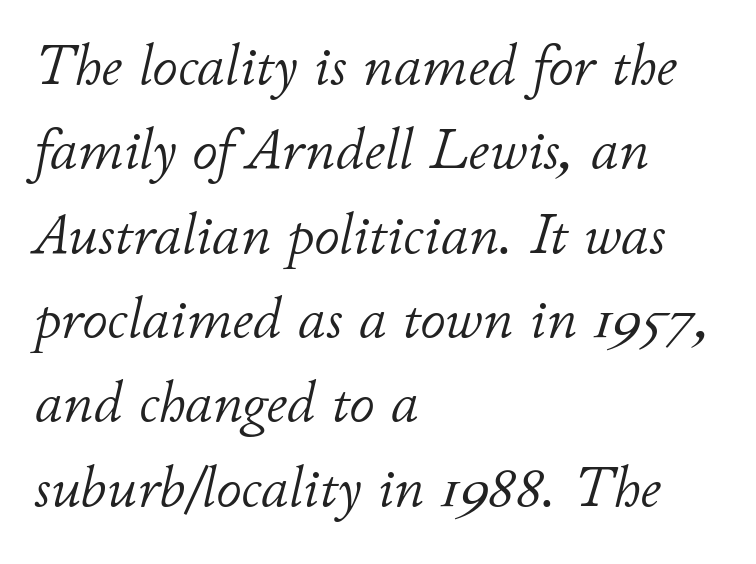
Q: Is the text bold? A: No.
Q: Is the text italic (slanted)? A: Yes, it leans right by about 11 degrees.
Q: Is the text underlined? A: No.
Q: How is the paragraph aligned? A: Left-aligned.
Q: Is the spacing between letters normal or unusually wide? A: Normal.
Q: Is the spacing between lines tight, normal or loose? A: Normal.
Q: Width (condensed, normal, or wide)? A: Normal.
Q: Stroke contrast? A: Low.
Q: x-height? A: Small.
Q: Monospaced? A: No.
